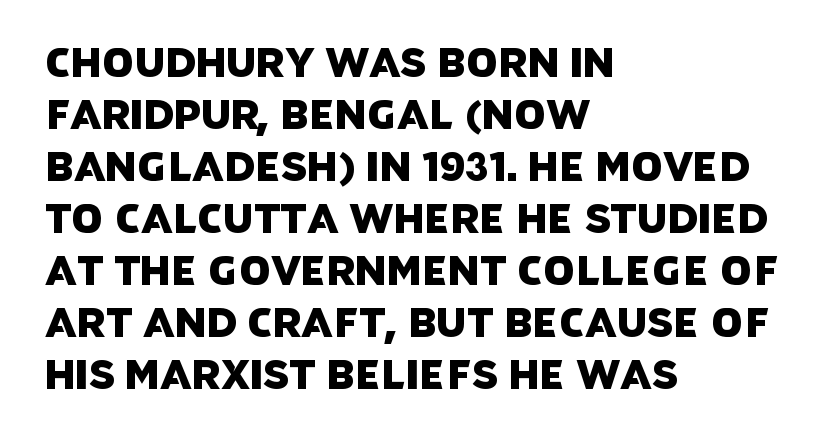
A typesetter would label this face a sans. Note the varied advance widths — an 'i' is clearly narrower than an 'm'. The text block is weighted toward the left margin, trailing off unevenly rightward. You could call the tracking neutral — neither tight nor loose. Beneath every word, the page is bare.
